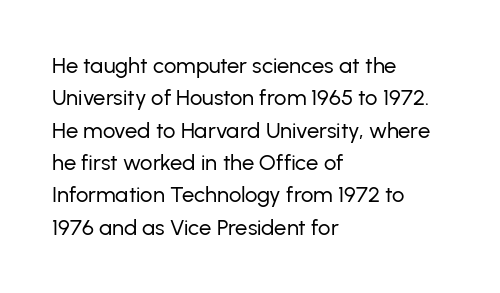
The image shows 22 px text type, upright; set left-aligned, normal line spacing (1.47x), normal letter spacing, not underlined.
